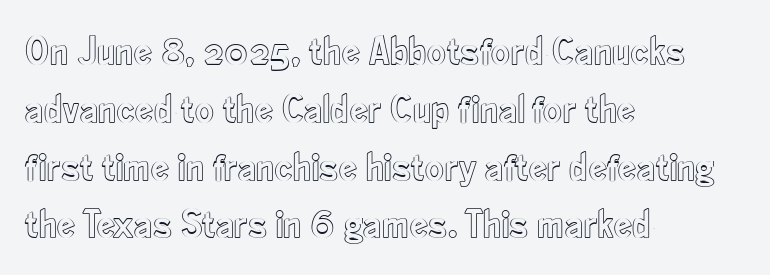
{"italic": "no", "width": "condensed", "x_height": "small", "monospaced": "no", "underline": "no", "align": "left", "line_spacing": "normal", "line_spacing_ratio": 1.41, "letter_spacing": "normal", "letter_spacing_em": 0.0, "glyph_px": 41}
